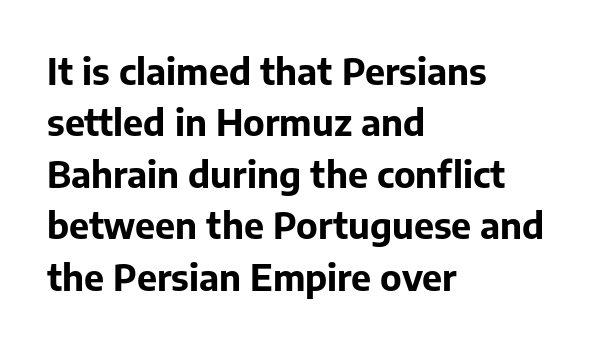
The image shows 36 px bold sans-serif type, upright; set left-aligned, normal line spacing (1.43x), normal letter spacing, not underlined; low stroke contrast and a medium x-height.
